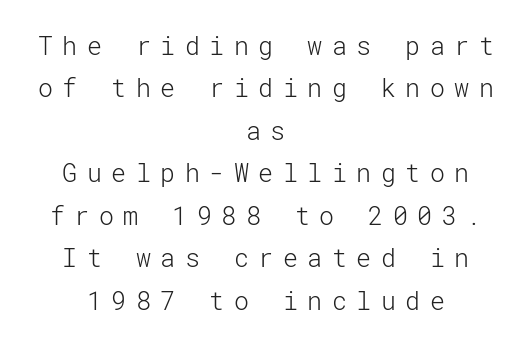
{"italic": "no", "bold": "no", "underline": "no", "align": "center", "line_spacing": "normal", "line_spacing_ratio": 1.7, "letter_spacing": "wide", "letter_spacing_em": 0.38, "glyph_px": 25}
